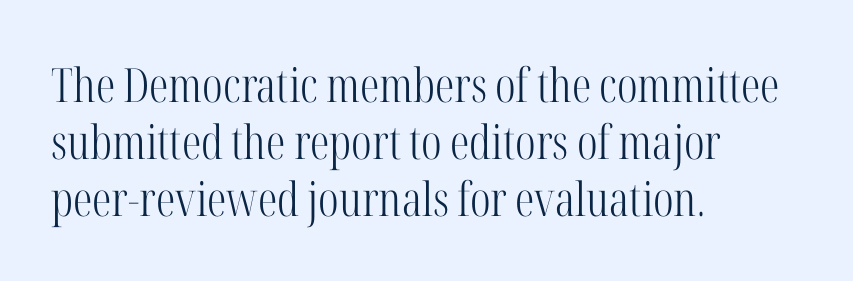
The image shows 47 px light, condensed serif type, upright; set left-aligned, line spacing 1.21x, normal letter spacing, not underlined; high stroke contrast and a medium x-height.
